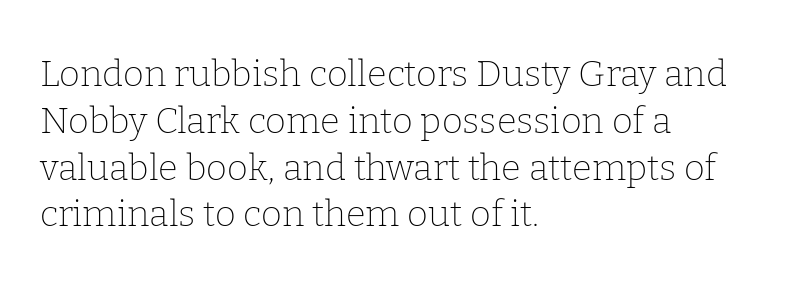
The image shows 36 px thin serif type, upright; set left-aligned, normal line spacing (1.3x), normal letter spacing, not underlined; low stroke contrast and a medium x-height.
